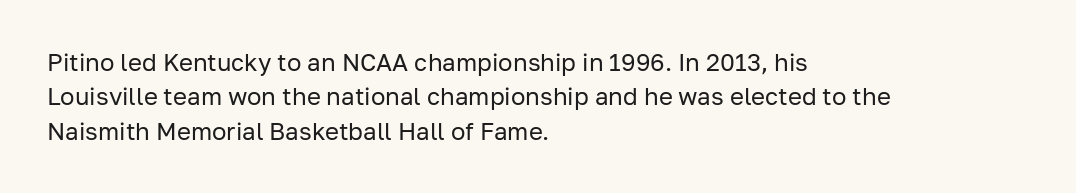
Vertical stems look standard width or narrower in stroke. Default kerning and tracking; the words read as compact shapes. These lines are set flush left with a ragged right edge. The baseline area is clear.
